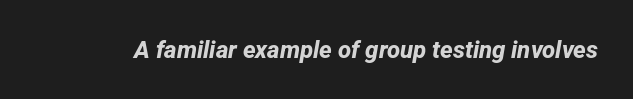
Q: Is the text bold? A: Yes.
Q: Is the text underlined? A: No.
Q: Is the spacing between letters normal or unusually wide? A: Normal.
